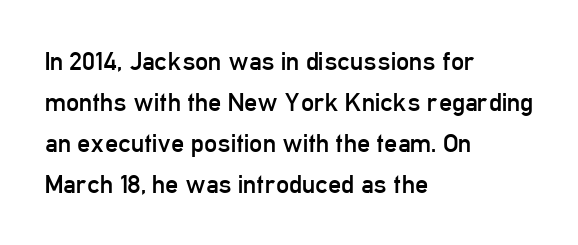
{"italic": "no", "bold": "no", "underline": "no", "align": "left", "line_spacing": "normal", "line_spacing_ratio": 1.58, "letter_spacing": "normal", "letter_spacing_em": 0.0, "glyph_px": 26}
